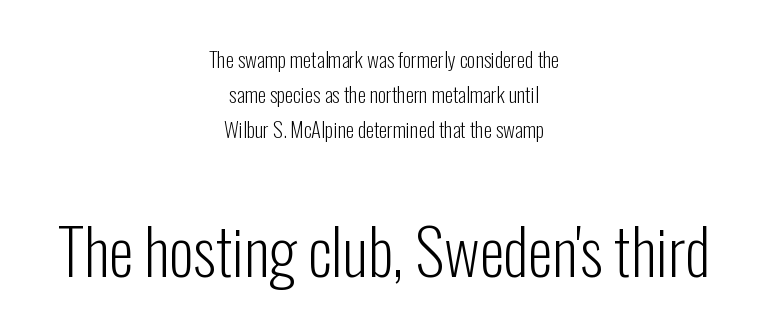
The image shows 63 px light, condensed sans-serif type, upright; set centered, normal line spacing (1.66x), normal letter spacing, not underlined; the second (bottom) block is 3.0x larger; low stroke contrast and a medium x-height.
